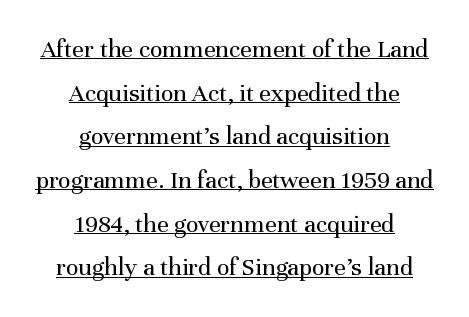
{"italic": "no", "bold": "no", "underline": "yes", "align": "center", "line_spacing": "normal", "line_spacing_ratio": 1.68, "letter_spacing": "normal", "letter_spacing_em": 0.0, "glyph_px": 26}
